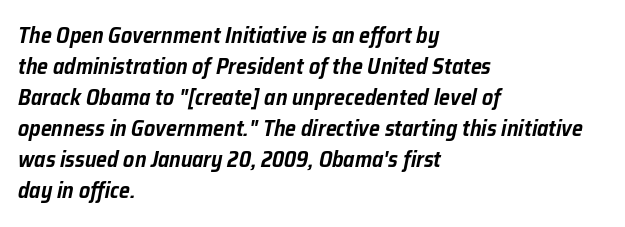
{"italic": "yes", "lean": "right", "slant_degrees": 12, "underline": "no", "align": "left", "line_spacing": "normal", "line_spacing_ratio": 1.41, "letter_spacing": "normal", "letter_spacing_em": 0.0, "glyph_px": 22}
